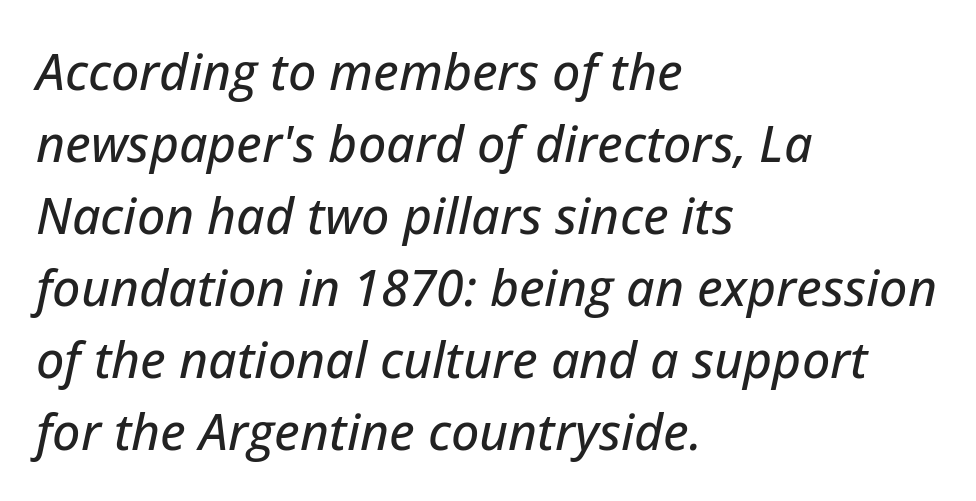
{"italic": "yes", "lean": "right", "slant_degrees": 12, "width": "normal", "stroke_contrast": "low", "x_height": "medium", "monospaced": "no", "underline": "no", "align": "left", "line_spacing": "normal", "line_spacing_ratio": 1.44, "letter_spacing": "normal", "letter_spacing_em": 0.0, "glyph_px": 50}
